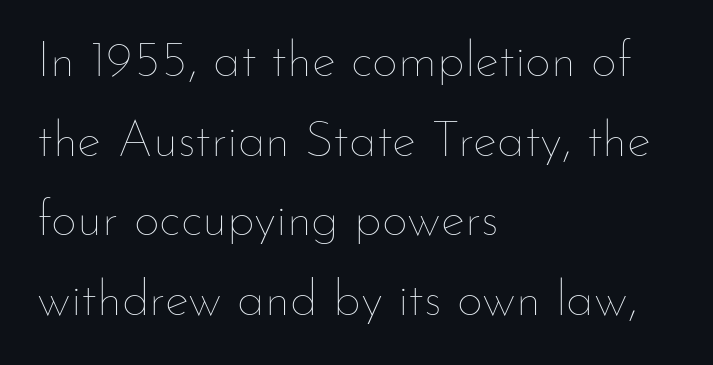
Horizontally, the lines are justified to the leading edge only. The vertical gap from one line to the next is medium. Caption: standard tracking, unaltered. Stroke mass is kept to a normal reading level or below.
